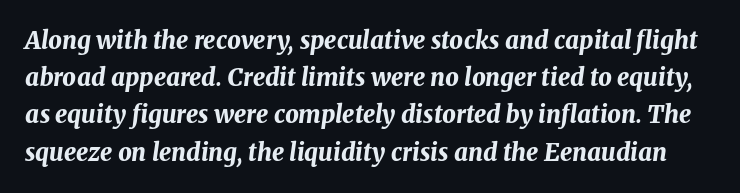
Spacing between characters is what you'd get straight out of the box. Plenty of ink on the page — the face is bold. A clean baseline with only descenders dipping below it. Emphasis-style slanted type is in use. A typesetter would call this leading conventional body-copy spacing.
